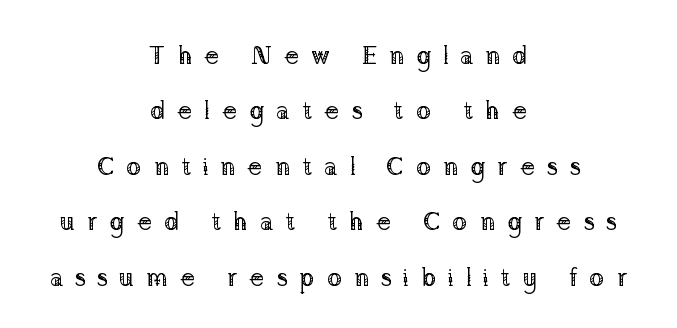
Q: Is the text bold? A: No.
Q: Is the text italic (slanted)? A: No, it is upright.
Q: Is the text underlined? A: No.
Q: How is the paragraph aligned? A: Centered.
Q: Is the spacing between letters normal or unusually wide? A: Unusually wide.
Q: Is the spacing between lines tight, normal or loose? A: Loose.
